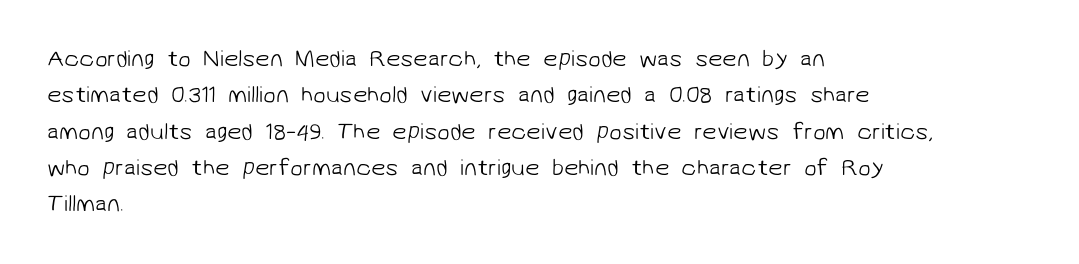
The image shows 23 px text type; set left-aligned, normal line spacing (1.58x), normal letter spacing, not underlined.
